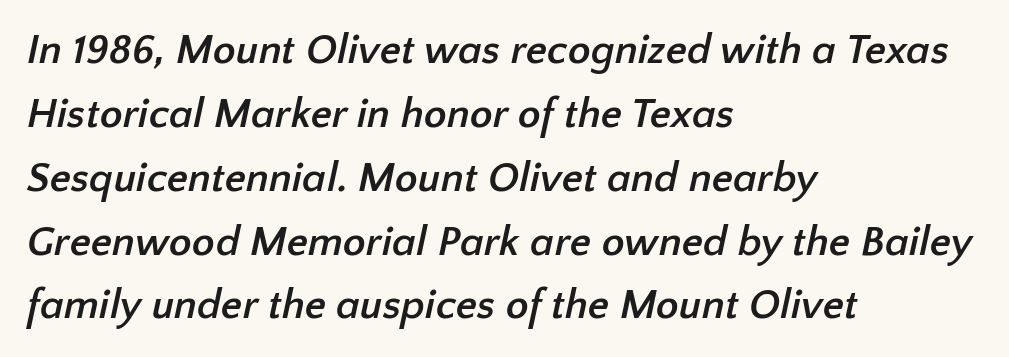
Q: Is the text bold? A: Yes.
Q: Is the typeface a serif or a sans-serif typeface? A: Sans-serif.
Q: Is the text underlined? A: No.
Q: How is the paragraph aligned? A: Left-aligned.
Q: Is the spacing between letters normal or unusually wide? A: Normal.
Q: Is the spacing between lines tight, normal or loose? A: Normal.
Q: Width (condensed, normal, or wide)? A: Normal.
Q: Stroke contrast? A: Low.
Q: x-height? A: Medium.
Q: Monospaced? A: No.
